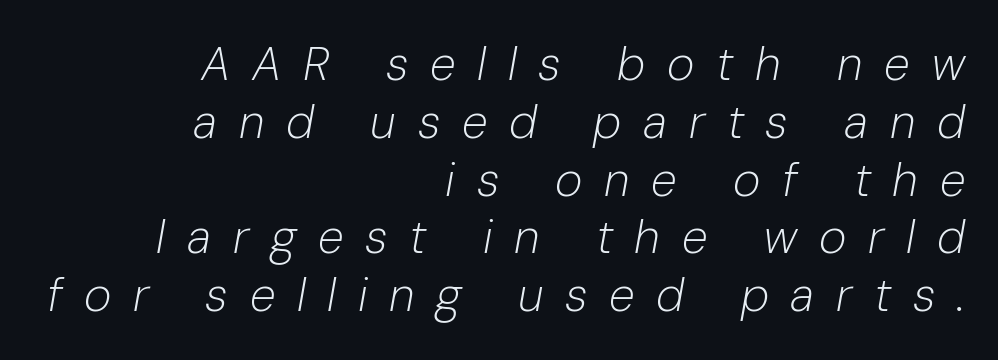
The image shows 47 px light type, italic (leaning right); set right-aligned, line spacing 1.23x, unusually wide letter spacing (+0.46 em), not underlined; low stroke contrast and a medium x-height.
